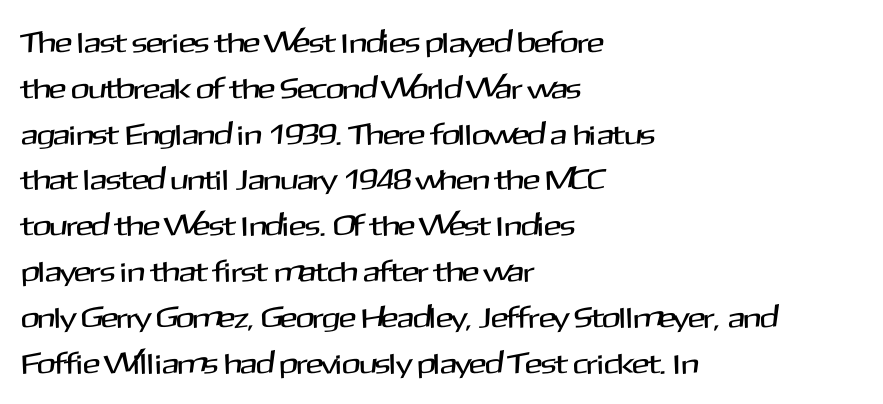
Q: Is the text italic (slanted)? A: No, it is upright.
Q: Is the typeface a serif or a sans-serif typeface? A: Sans-serif.
Q: Is the text underlined? A: No.
Q: How is the paragraph aligned? A: Left-aligned.
Q: Is the spacing between letters normal or unusually wide? A: Normal.
Q: Is the spacing between lines tight, normal or loose? A: Normal.
Q: Width (condensed, normal, or wide)? A: Normal.
Q: Stroke contrast? A: Medium.
Q: x-height? A: Medium.
Q: Monospaced? A: No.
